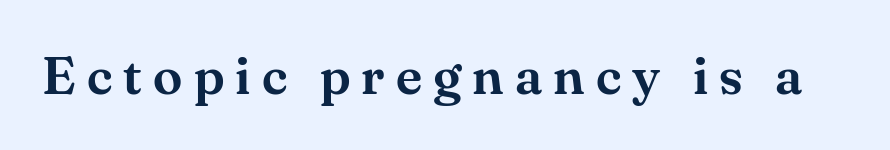
Q: Is the text italic (slanted)? A: No, it is upright.
Q: Is the typeface a serif or a sans-serif typeface? A: Serif.
Q: Is the text underlined? A: No.
Q: Is the spacing between letters normal or unusually wide? A: Unusually wide.
Q: Width (condensed, normal, or wide)? A: Normal.
Q: Stroke contrast? A: Medium.
Q: x-height? A: Small.
Q: Monospaced? A: No.
